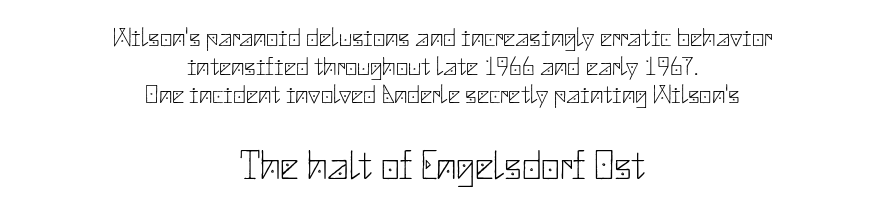
Serif or sans? Sans — the stroke terminals are bare. Each line is balanced around a shared central axis. The rendering keeps characters at their native spacing. Notice how the stems are strictly vertical — no italics here. Is the lower block the larger one? Yes — the lower block carries the bigger type.
